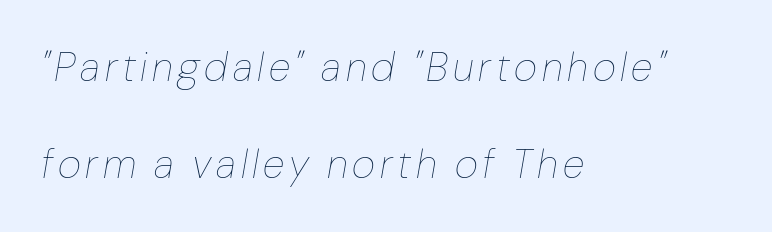
Looks like regular typesetting: each glyph gets only the width it needs. The glyphs look as if they've been sheared to an angle. The lines are quadded left. Heaviness? Minimal to ordinary, like unemphasized prose. The words here are not underlined.
